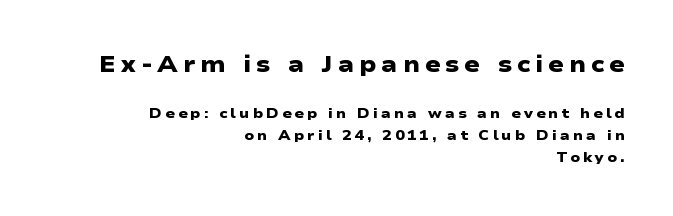
{"bold": "yes", "underline": "no", "align": "right", "line_spacing": "normal", "line_spacing_ratio": 1.59, "letter_spacing": "wide", "letter_spacing_em": 0.21, "larger_block": "first", "size_ratio": 1.64, "glyph_px": 23}
